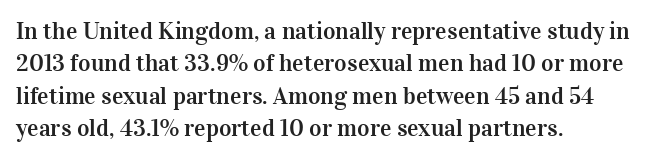
The image shows 24 px text type, upright; set left-aligned, normal line spacing (1.35x), normal letter spacing, not underlined.
